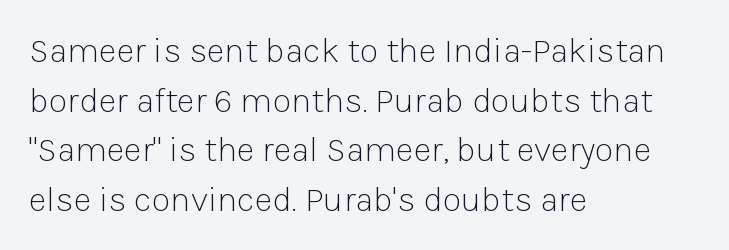
{"serif": "no", "italic": "no", "bold": "no", "weight": "light", "width": "normal", "stroke_contrast": "low", "x_height": "medium", "monospaced": "no", "underline": "no", "align": "left", "line_spacing": "normal", "line_spacing_ratio": 1.42, "letter_spacing": "normal", "letter_spacing_em": 0.0, "glyph_px": 35}
